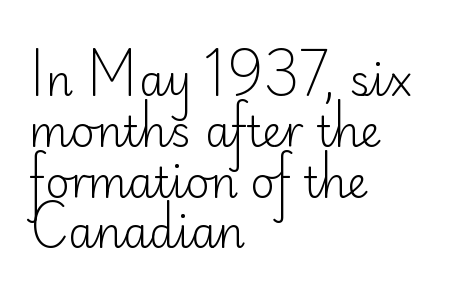
Classification — sans serif. The face used here is rendered with its standard letterfit. Is there any slant? The stems are plumb. The glyphs are unaccompanied by any horizontal stroke below them. Each letter keeps its own natural width here, so spacing adapts to shape.
